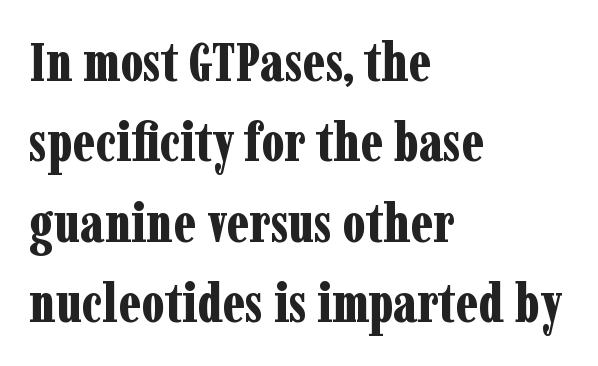
{"serif": "yes", "italic": "no", "bold": "yes", "weight": "bold", "width": "condensed", "stroke_contrast": "low", "x_height": "medium", "monospaced": "no", "underline": "no", "align": "left", "line_spacing": "normal", "line_spacing_ratio": 1.49, "letter_spacing": "normal", "letter_spacing_em": 0.0, "glyph_px": 54}
